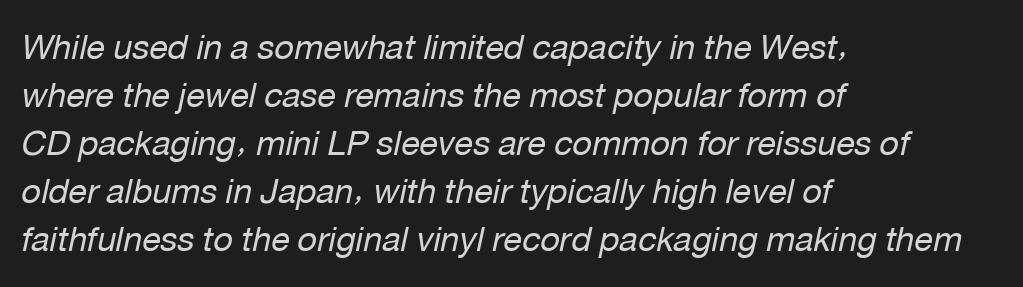
The image shows 34 px regular-weight type, italic (leaning right); set left-aligned, normal line spacing (1.41x), normal letter spacing, not underlined; low stroke contrast and a medium x-height.
